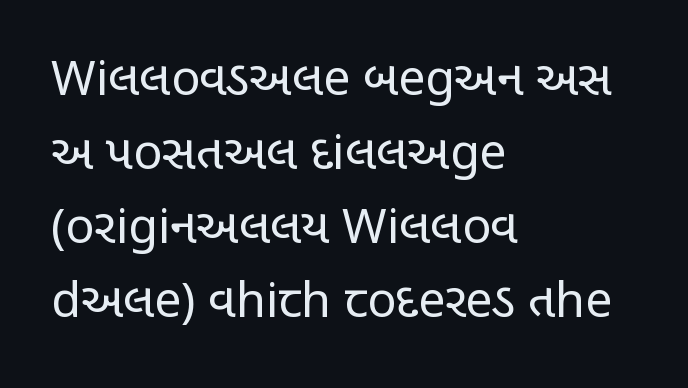
The image shows 48 px regular-weight, condensed sans-serif type, upright; set left-aligned, normal line spacing (1.54x), normal letter spacing, not underlined; low stroke contrast and a large x-height.
